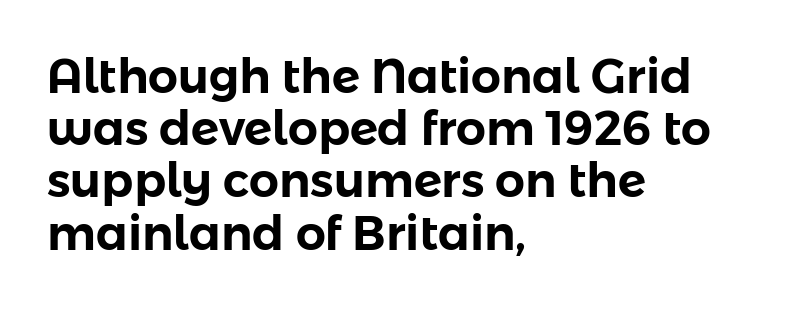
Q: Is the text italic (slanted)? A: No, it is upright.
Q: Is the typeface a serif or a sans-serif typeface? A: Sans-serif.
Q: Is the text underlined? A: No.
Q: How is the paragraph aligned? A: Left-aligned.
Q: Is the spacing between letters normal or unusually wide? A: Normal.
Q: Is the spacing between lines tight, normal or loose? A: Tight.
Q: Width (condensed, normal, or wide)? A: Normal.
Q: Stroke contrast? A: Low.
Q: x-height? A: Medium.
Q: Monospaced? A: No.
